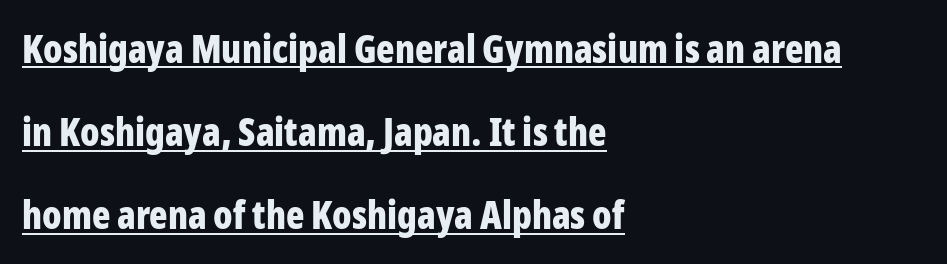
The text was rendered using a sans face with plain stroke endings. Nothing unusual about the tracking: characters are spaced as the font intends. Loosely led — the rows are spread out. Underlined type. Note the varied advance widths — an 'i' is clearly narrower than an 'm'. No italicization has been applied; the sample stays upright.
